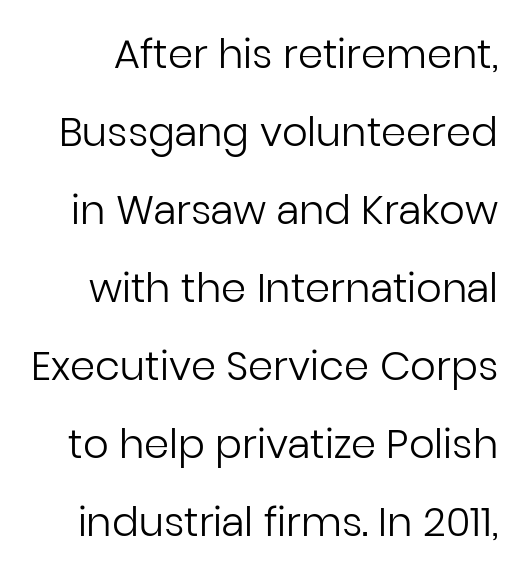
{"serif": "no", "italic": "no", "bold": "no", "weight": "regular", "width": "normal", "stroke_contrast": "low", "x_height": "medium", "monospaced": "no", "underline": "no", "line_spacing": "loose", "line_spacing_ratio": 1.95, "letter_spacing": "normal", "letter_spacing_em": 0.0, "glyph_px": 40}
